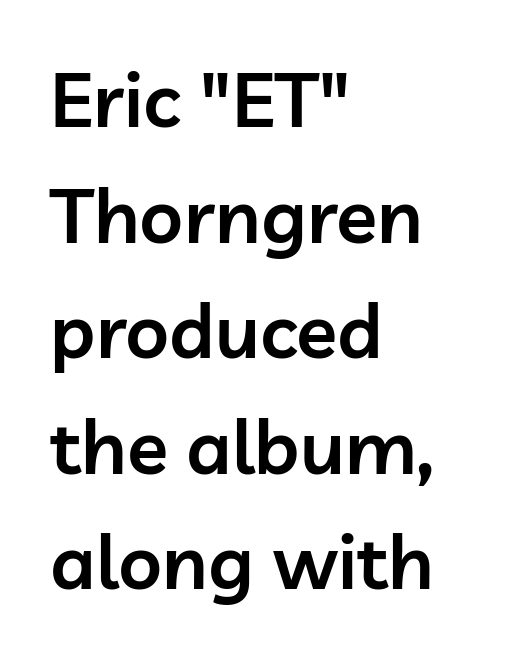
{"serif": "no", "italic": "no", "bold": "semi", "weight": "semibold", "width": "normal", "stroke_contrast": "low", "x_height": "medium", "monospaced": "no", "underline": "no", "align": "left", "line_spacing": "normal", "line_spacing_ratio": 1.52, "letter_spacing": "normal", "letter_spacing_em": 0.0, "glyph_px": 76}
